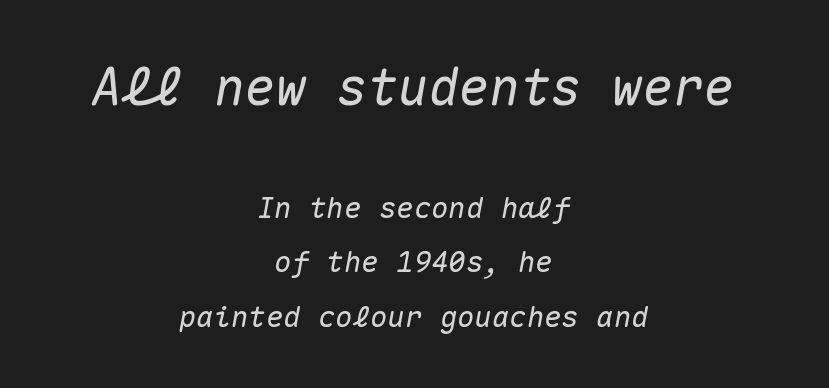
{"italic": "yes", "lean": "right", "slant_degrees": 10, "width": "normal", "stroke_contrast": "medium", "x_height": "medium", "monospaced": "yes", "underline": "no", "align": "center", "line_spacing_ratio": 1.87, "letter_spacing": "normal", "letter_spacing_em": 0.0, "larger_block": "first", "size_ratio": 1.76, "glyph_px": 51}
